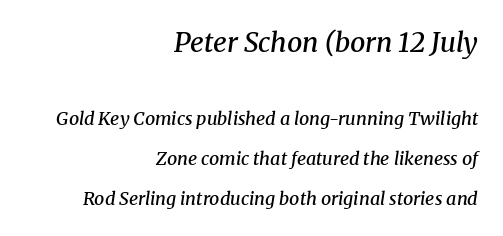
The image shows 27 px text type, italic (leaning right); set right-aligned, loose line spacing (2.23x), normal letter spacing, not underlined; the first (top) block is 1.5x larger.
